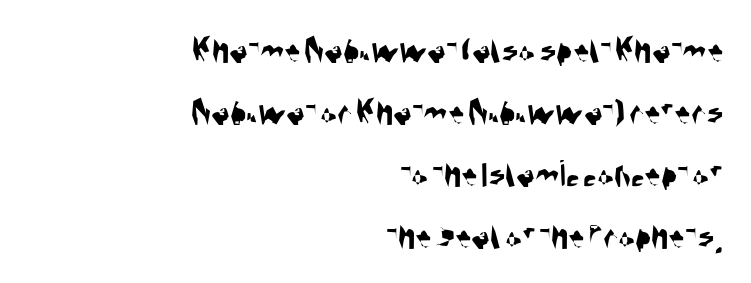
The image shows 39 px condensed sans-serif type; set right-aligned, normal line spacing (1.59x), normal letter spacing, not underlined; medium stroke contrast and a large x-height.
